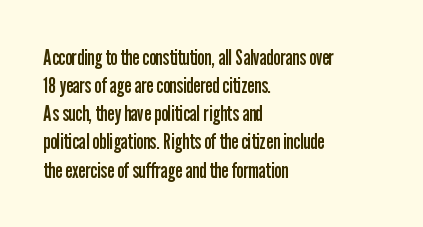
The image shows 22 px text type, upright; set left-aligned, normal line spacing (1.28x), normal letter spacing, not underlined.
